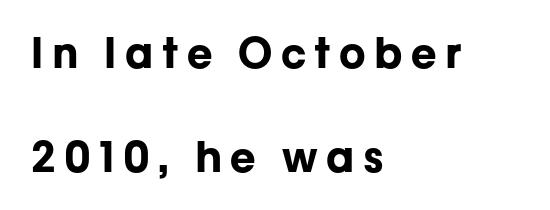
The strip under each line holds only bare page. Loosely led — the rows are spread out. The letters advance in unequal steps, a hallmark of proportional type. Chunky letters — that's bold for sure. The paragraph has a hard left edge and a soft right edge. Nothing sits at the stroke ends, so this counts as sans-serif.
